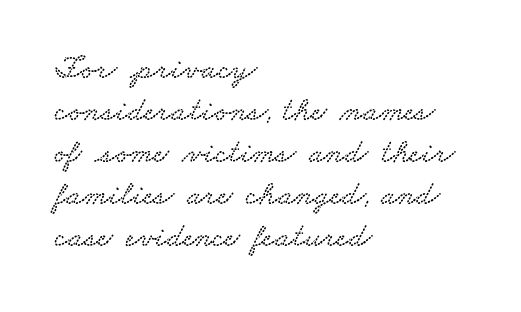
{"serif": "yes", "width": "wide", "stroke_contrast": "low", "x_height": "small", "monospaced": "no", "underline": "no", "align": "left", "line_spacing": "normal", "line_spacing_ratio": 1.27, "letter_spacing": "normal", "letter_spacing_em": 0.0, "glyph_px": 33}
